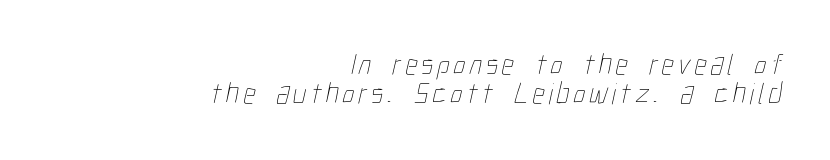
Q: Is the text bold? A: No.
Q: Is the text underlined? A: No.
Q: How is the paragraph aligned? A: Right-aligned.
Q: Is the spacing between lines tight, normal or loose? A: Tight.
Q: Width (condensed, normal, or wide)? A: Condensed.
Q: Stroke contrast? A: Low.
Q: x-height? A: Medium.
Q: Monospaced? A: No.
